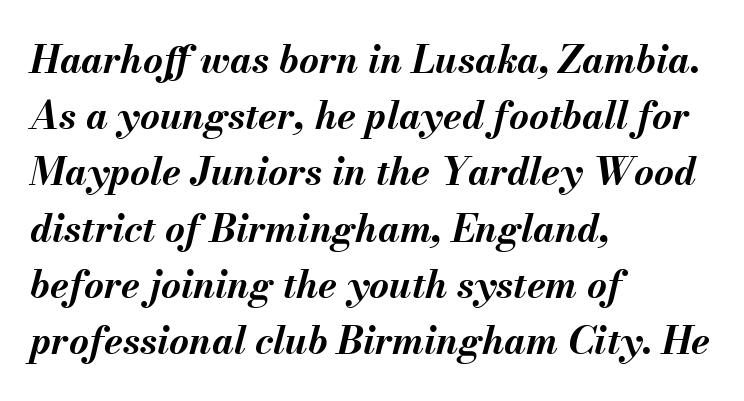
{"italic": "yes", "lean": "right", "slant_degrees": 13, "bold": "yes", "weight": "bold", "width": "normal", "stroke_contrast": "medium", "x_height": "small", "monospaced": "no", "underline": "no", "align": "left", "line_spacing": "normal", "line_spacing_ratio": 1.48, "letter_spacing": "normal", "letter_spacing_em": 0.0, "glyph_px": 38}
